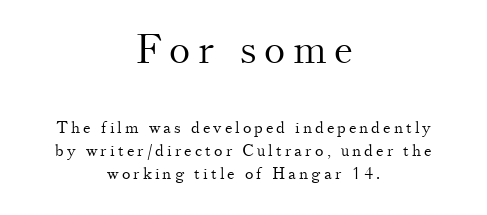
Q: Is the text bold? A: No.
Q: Is the text italic (slanted)? A: No, it is upright.
Q: Is the typeface a serif or a sans-serif typeface? A: Serif.
Q: Is the text underlined? A: No.
Q: How is the paragraph aligned? A: Centered.
Q: Is the spacing between lines tight, normal or loose? A: Normal.
Q: Which block of text is set in a larger size, the first (top) or the second (bottom)? A: The first (top) one.
Q: Width (condensed, normal, or wide)? A: Normal.
Q: Stroke contrast? A: Medium.
Q: x-height? A: Small.
Q: Monospaced? A: No.
